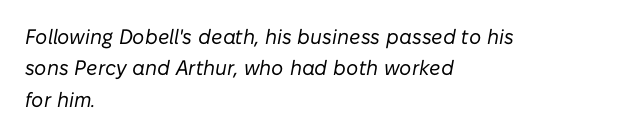
Interline gaps are of average width in this sample. The letters look calm and open, with moderate or lighter stems. Line starts are locked; line ends wander. The passage shown is not underscored anywhere.
